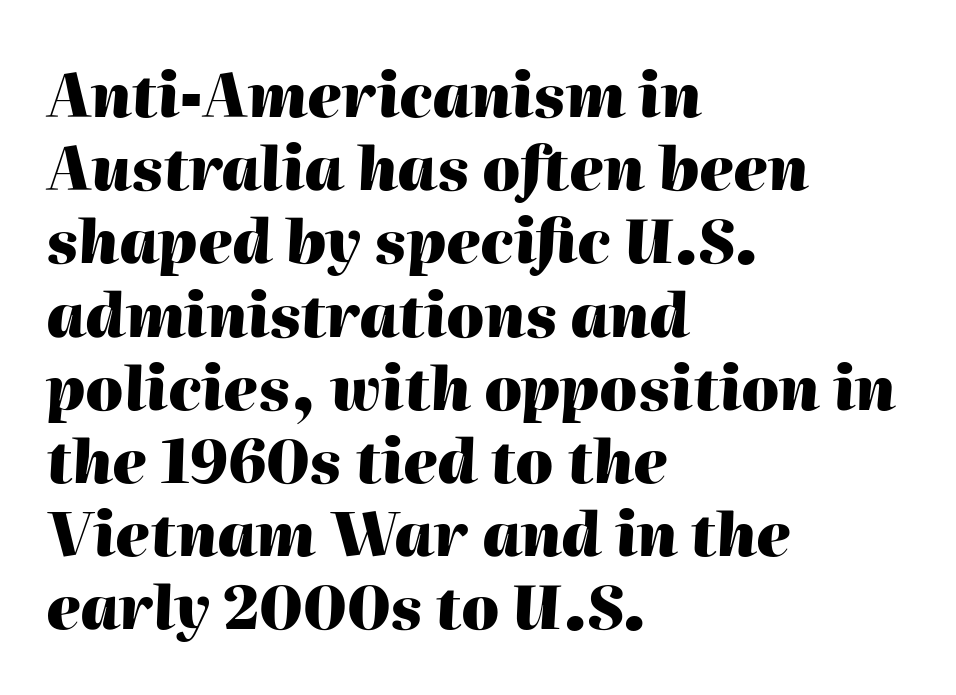
Underlining? Definitely not there. The letters advance in unequal steps, a hallmark of proportional type. In terms of posture, this sample is oblique. Caption: multi-line text, flush left, ragged right. Caption: standard tracking, unaltered.
